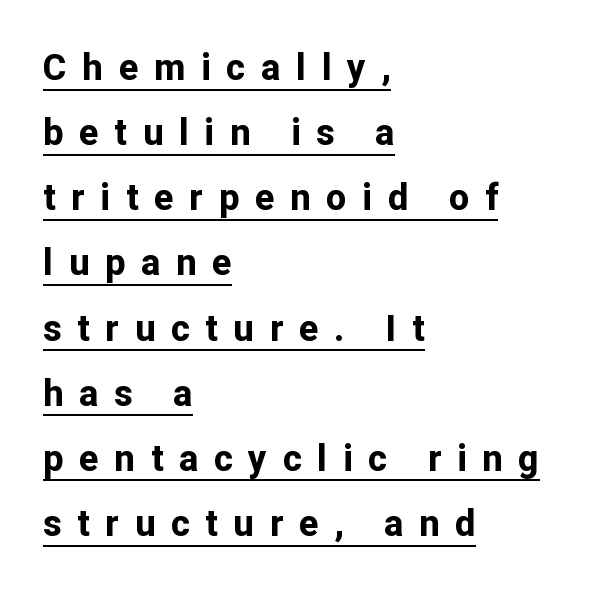
Alignment: flush left. Honestly, the letter spacing is so wide it's the main thing you notice. The face used here is a sans, in the tradition of grotesques and geometrics. The font is running at its bold setting. Each letter keeps its own natural width here, so spacing adapts to shape. These lines were composed using upright roman letters.
